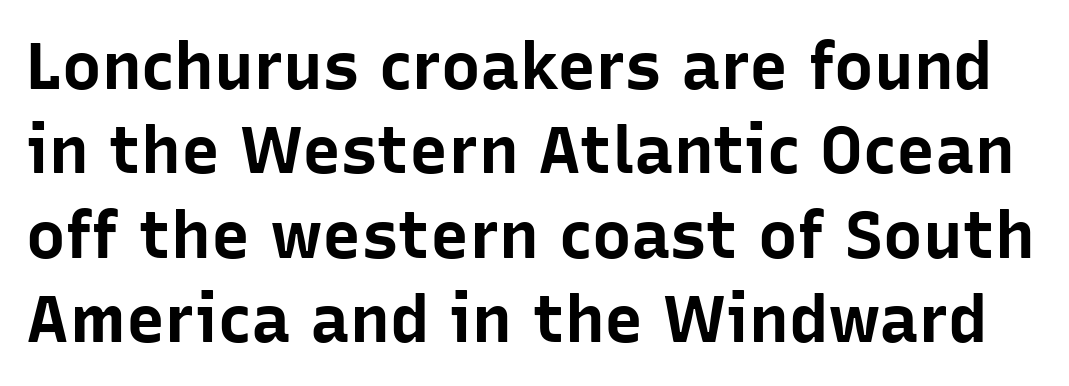
Q: Is the text bold? A: Yes.
Q: Is the text italic (slanted)? A: No, it is upright.
Q: Is the typeface a serif or a sans-serif typeface? A: Sans-serif.
Q: Is the text underlined? A: No.
Q: Is the spacing between letters normal or unusually wide? A: Normal.
Q: Is the spacing between lines tight, normal or loose? A: Normal.
Q: Width (condensed, normal, or wide)? A: Normal.
Q: Stroke contrast? A: Low.
Q: x-height? A: Medium.
Q: Monospaced? A: No.
